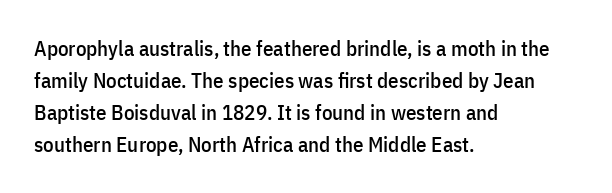
{"italic": "no", "underline": "no", "align": "left", "line_spacing": "normal", "line_spacing_ratio": 1.53, "letter_spacing": "normal", "letter_spacing_em": 0.0, "glyph_px": 21}
